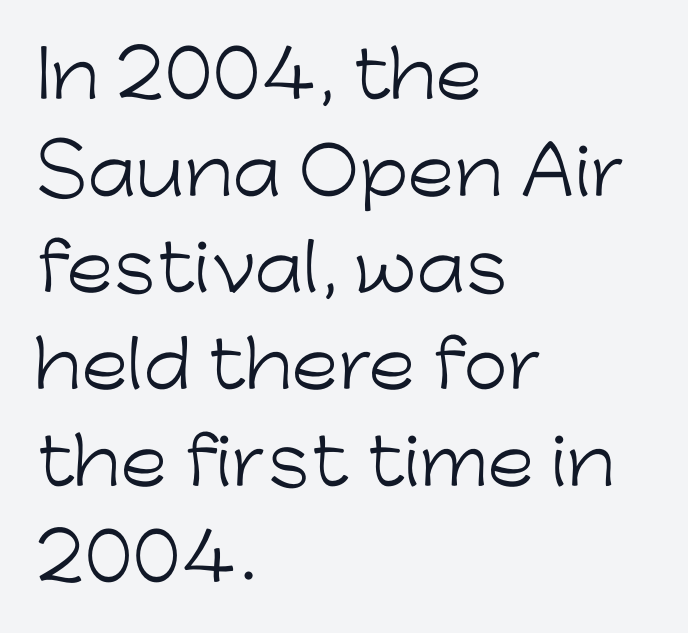
{"serif": "no", "italic": "no", "bold": "no", "weight": "light", "width": "normal", "stroke_contrast": "low", "x_height": "medium", "monospaced": "no", "underline": "no", "align": "left", "line_spacing": "normal", "line_spacing_ratio": 1.51, "letter_spacing": "normal", "letter_spacing_em": 0.0, "glyph_px": 64}
